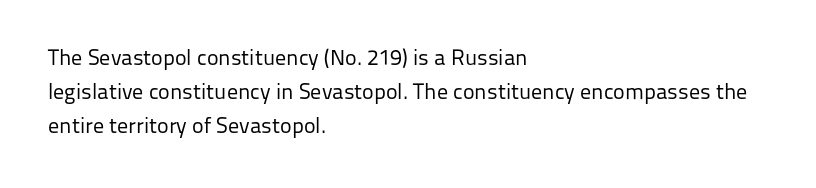
The image shows 22 px text type, upright; set left-aligned, normal line spacing (1.55x), normal letter spacing, not underlined.
